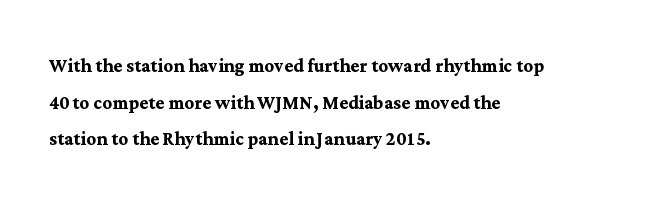
A typesetter would call this zero additional tracking. The letters stand upright; this is a roman face. Regular leading. The passage is arranged the way most books set body copy — flush left. Rule under the text: the space is simply empty. Strokes here are thick enough to call this a true bold.
